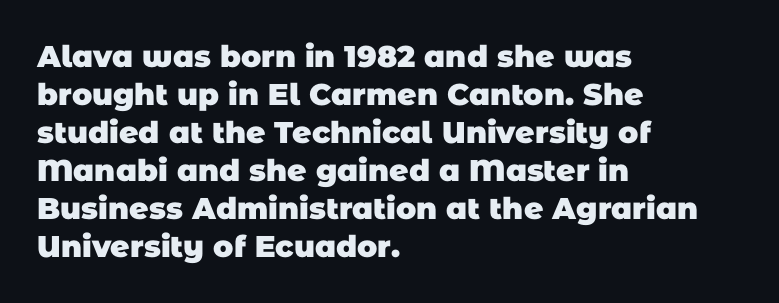
{"serif": "no", "bold": "yes", "weight": "heavy", "width": "normal", "stroke_contrast": "low", "x_height": "large", "monospaced": "no", "underline": "no", "align": "left", "line_spacing": "normal", "line_spacing_ratio": 1.27, "letter_spacing": "normal", "letter_spacing_em": 0.0, "glyph_px": 30}
